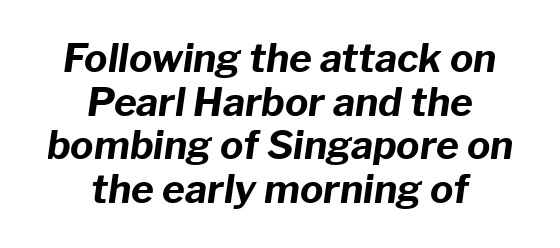
Q: Is the text bold? A: Yes.
Q: Is the text italic (slanted)? A: Yes, it leans right by about 8 degrees.
Q: Is the text underlined? A: No.
Q: How is the paragraph aligned? A: Centered.
Q: Is the spacing between letters normal or unusually wide? A: Normal.
Q: Is the spacing between lines tight, normal or loose? A: Tight.
Q: Width (condensed, normal, or wide)? A: Normal.
Q: Stroke contrast? A: Low.
Q: x-height? A: Medium.
Q: Monospaced? A: No.
